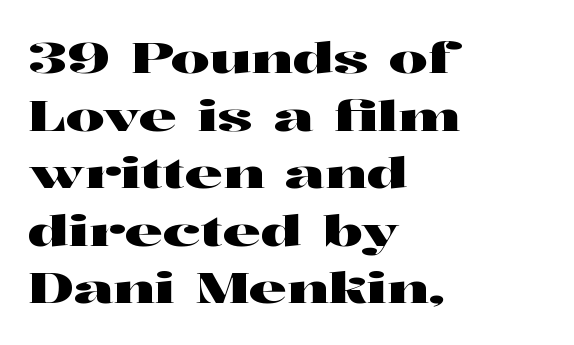
Q: Is the text italic (slanted)? A: No, it is upright.
Q: Is the typeface a serif or a sans-serif typeface? A: Serif.
Q: Is the text underlined? A: No.
Q: How is the paragraph aligned? A: Left-aligned.
Q: Is the spacing between letters normal or unusually wide? A: Normal.
Q: Is the spacing between lines tight, normal or loose? A: Normal.
Q: Width (condensed, normal, or wide)? A: Wide.
Q: Stroke contrast? A: High.
Q: x-height? A: Medium.
Q: Monospaced? A: No.
